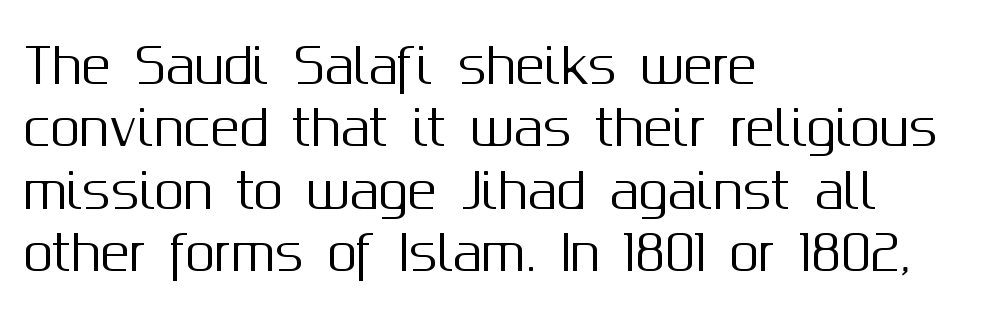
{"serif": "no", "italic": "no", "width": "normal", "stroke_contrast": "medium", "x_height": "medium", "monospaced": "no", "underline": "no", "align": "left", "line_spacing": "normal", "line_spacing_ratio": 1.3, "letter_spacing": "normal", "letter_spacing_em": 0.0, "glyph_px": 48}
